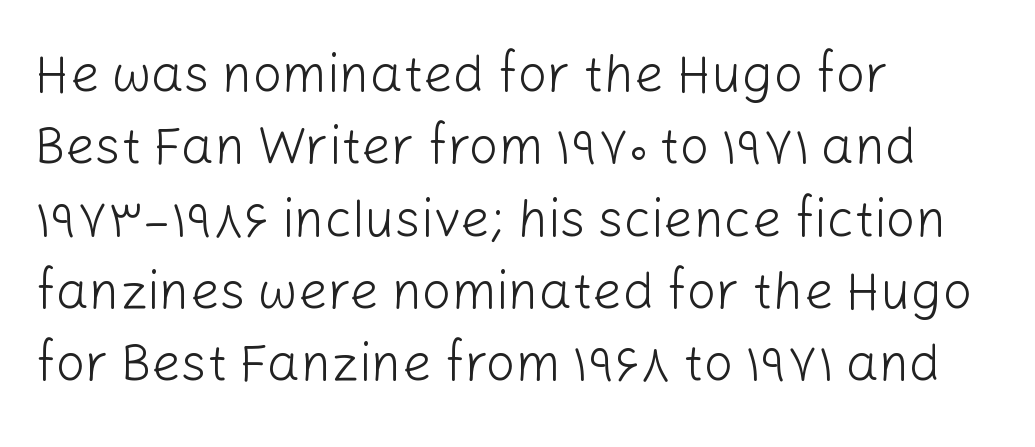
The image shows 52 px light sans-serif type, upright; set left-aligned, normal line spacing (1.39x), normal letter spacing, not underlined; low stroke contrast and a medium x-height.
